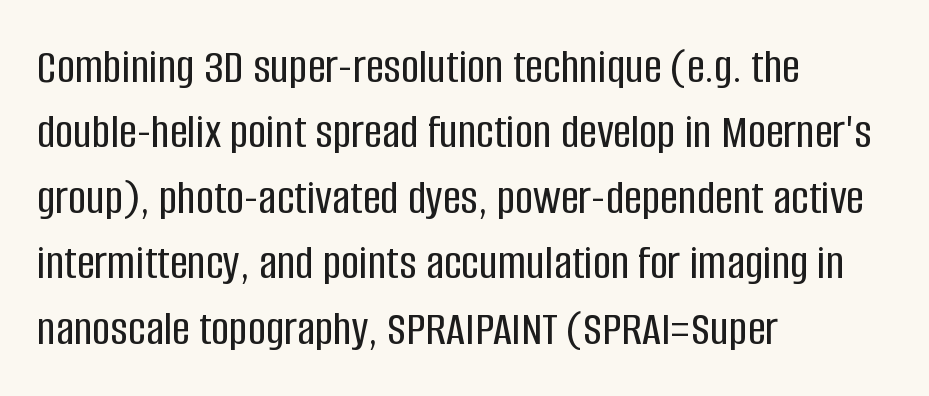
{"serif": "no", "italic": "no", "width": "condensed", "stroke_contrast": "low", "x_height": "large", "monospaced": "no", "underline": "no", "align": "left", "line_spacing": "normal", "line_spacing_ratio": 1.31, "letter_spacing": "normal", "letter_spacing_em": 0.0, "glyph_px": 50}
